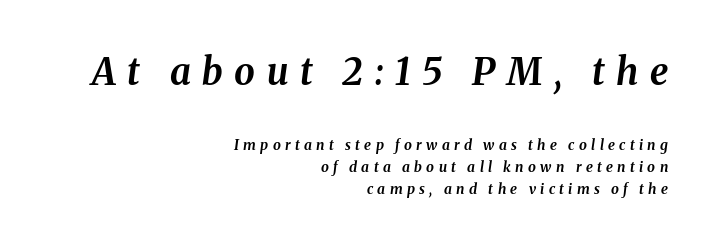
{"italic": "yes", "lean": "right", "slant_degrees": 8, "bold": "yes", "weight": "bold", "width": "normal", "stroke_contrast": "medium", "x_height": "medium", "monospaced": "no", "underline": "no", "align": "right", "line_spacing": "normal", "line_spacing_ratio": 1.58, "letter_spacing": "wide", "letter_spacing_em": 0.31, "larger_block": "first", "size_ratio": 2.64, "glyph_px": 37}
